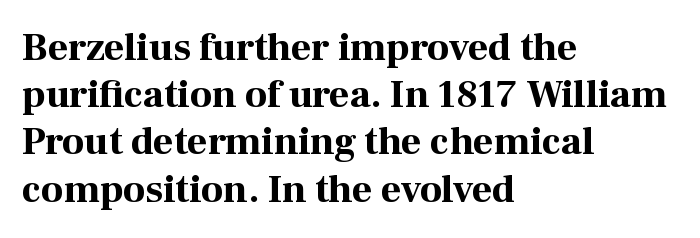
{"serif": "yes", "italic": "no", "bold": "yes", "weight": "bold", "width": "normal", "stroke_contrast": "high", "x_height": "medium", "monospaced": "no", "underline": "no", "align": "left", "line_spacing_ratio": 1.21, "letter_spacing": "normal", "letter_spacing_em": 0.0, "glyph_px": 39}
